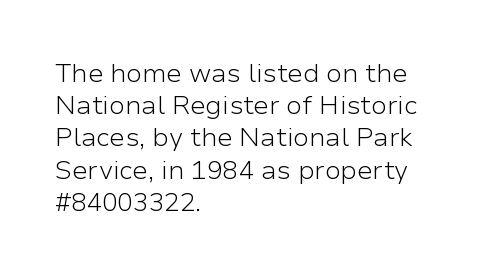
No letter is thick-stroked: the sample isn't bold. The lettering stays uniformly vertical, giving the passage a roman look. This sample uses plain, unmodified letter spacing. These lines stack with their left ends in a neat column. The gap between lines stays unmarked.
